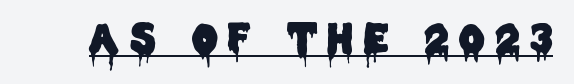
The passage shown is typed in a proportional face where columns would drift. This sample uses a sans-serif face. Rendered with straight, roman letterforms. The gaps between neighbouring characters are conspicuously large. Has an underline been added? It has.
